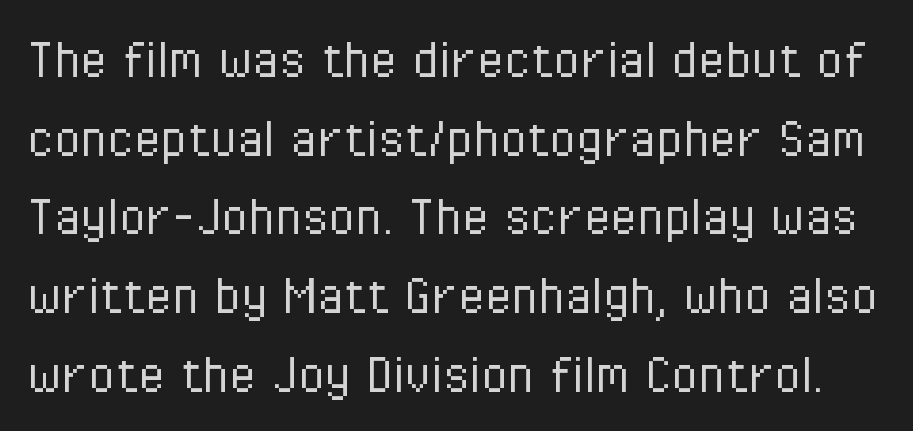
{"serif": "no", "italic": "no", "bold": "no", "weight": "light", "width": "condensed", "stroke_contrast": "low", "x_height": "medium", "monospaced": "no", "underline": "no", "line_spacing": "normal", "line_spacing_ratio": 1.29, "letter_spacing": "normal", "letter_spacing_em": 0.0, "glyph_px": 61}
